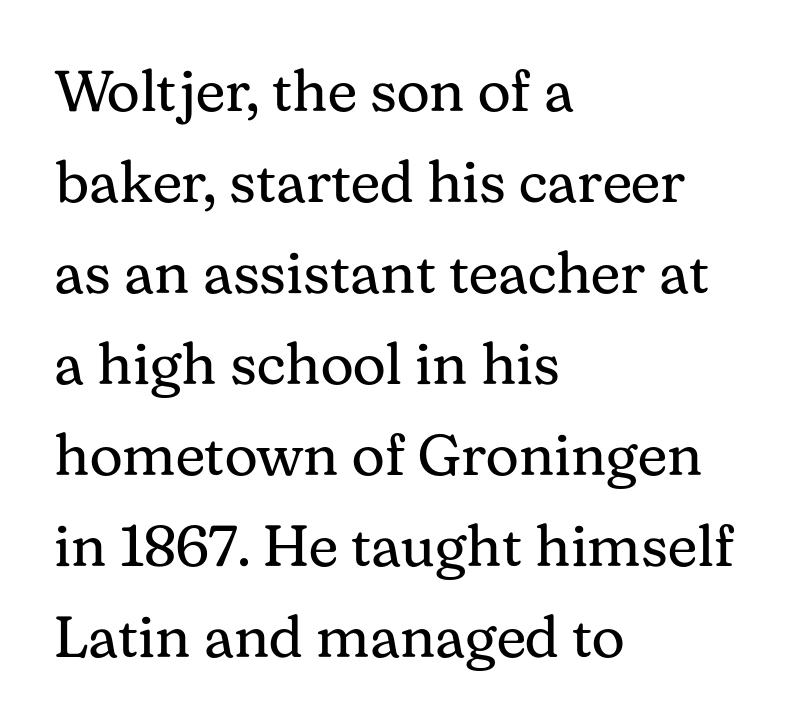
The image shows 58 px regular-weight serif type, upright; set left-aligned, normal line spacing (1.57x), normal letter spacing, not underlined; medium stroke contrast and a medium x-height.
